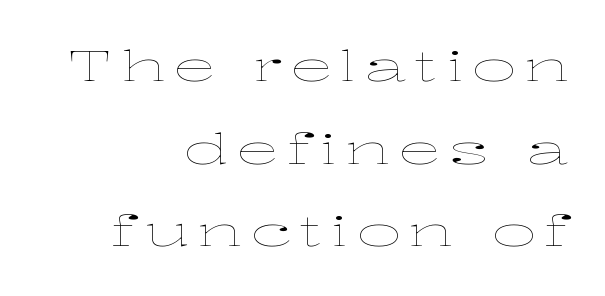
Q: Is the text bold? A: No.
Q: Is the text italic (slanted)? A: No, it is upright.
Q: Is the text underlined? A: No.
Q: How is the paragraph aligned? A: Right-aligned.
Q: Is the spacing between lines tight, normal or loose? A: Loose.
Q: Width (condensed, normal, or wide)? A: Wide.
Q: Stroke contrast? A: Low.
Q: x-height? A: Medium.
Q: Monospaced? A: No.
